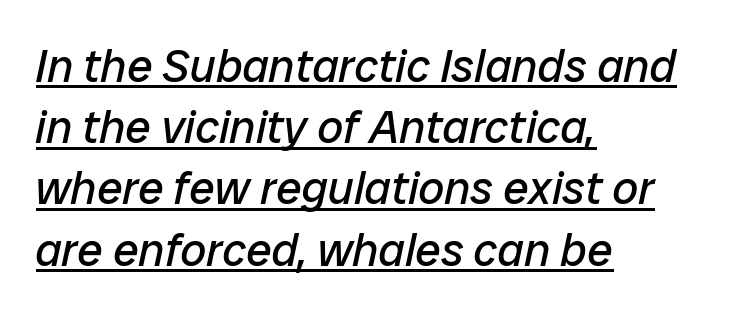
Q: Is the text bold? A: No.
Q: Is the text italic (slanted)? A: Yes, it leans right by about 12 degrees.
Q: Is the text underlined? A: Yes.
Q: How is the paragraph aligned? A: Left-aligned.
Q: Is the spacing between letters normal or unusually wide? A: Normal.
Q: Is the spacing between lines tight, normal or loose? A: Normal.
Q: Width (condensed, normal, or wide)? A: Normal.
Q: Stroke contrast? A: Low.
Q: x-height? A: Medium.
Q: Monospaced? A: No.
